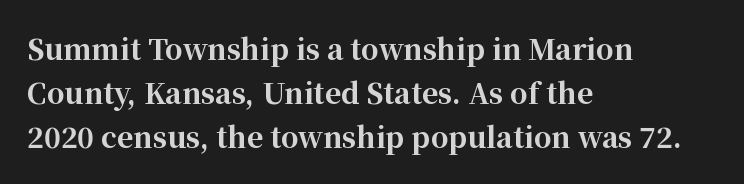
Q: Is the text bold? A: Yes.
Q: Is the text italic (slanted)? A: No, it is upright.
Q: Is the typeface a serif or a sans-serif typeface? A: Serif.
Q: Is the text underlined? A: No.
Q: How is the paragraph aligned? A: Left-aligned.
Q: Is the spacing between letters normal or unusually wide? A: Normal.
Q: Is the spacing between lines tight, normal or loose? A: Normal.
Q: Width (condensed, normal, or wide)? A: Normal.
Q: Stroke contrast? A: High.
Q: x-height? A: Medium.
Q: Monospaced? A: No.
